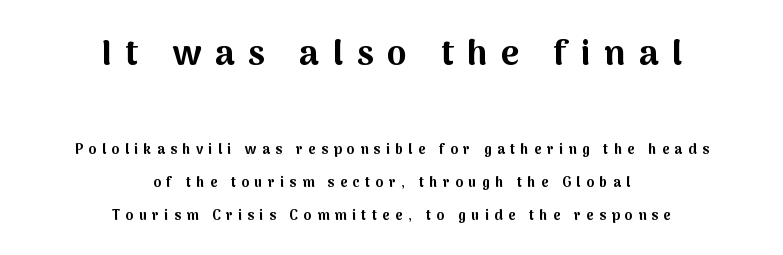
Q: Is the text bold? A: Yes.
Q: Is the text italic (slanted)? A: No, it is upright.
Q: Is the typeface a serif or a sans-serif typeface? A: Sans-serif.
Q: Is the text underlined? A: No.
Q: How is the paragraph aligned? A: Centered.
Q: Is the spacing between letters normal or unusually wide? A: Unusually wide.
Q: Is the spacing between lines tight, normal or loose? A: Loose.
Q: Which block of text is set in a larger size, the first (top) or the second (bottom)? A: The first (top) one.
Q: Width (condensed, normal, or wide)? A: Normal.
Q: Stroke contrast? A: Medium.
Q: x-height? A: Medium.
Q: Monospaced? A: No.
